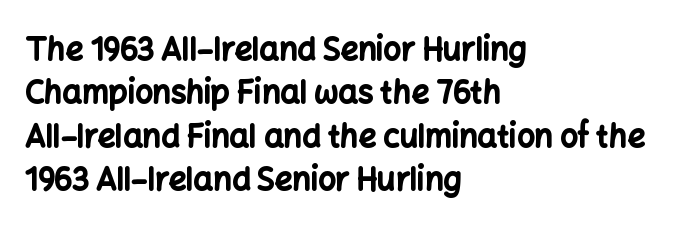
{"serif": "no", "italic": "no", "bold": "yes", "weight": "bold", "width": "normal", "stroke_contrast": "low", "x_height": "medium", "monospaced": "no", "underline": "no", "align": "left", "line_spacing": "normal", "line_spacing_ratio": 1.4, "letter_spacing": "normal", "letter_spacing_em": 0.0, "glyph_px": 31}
